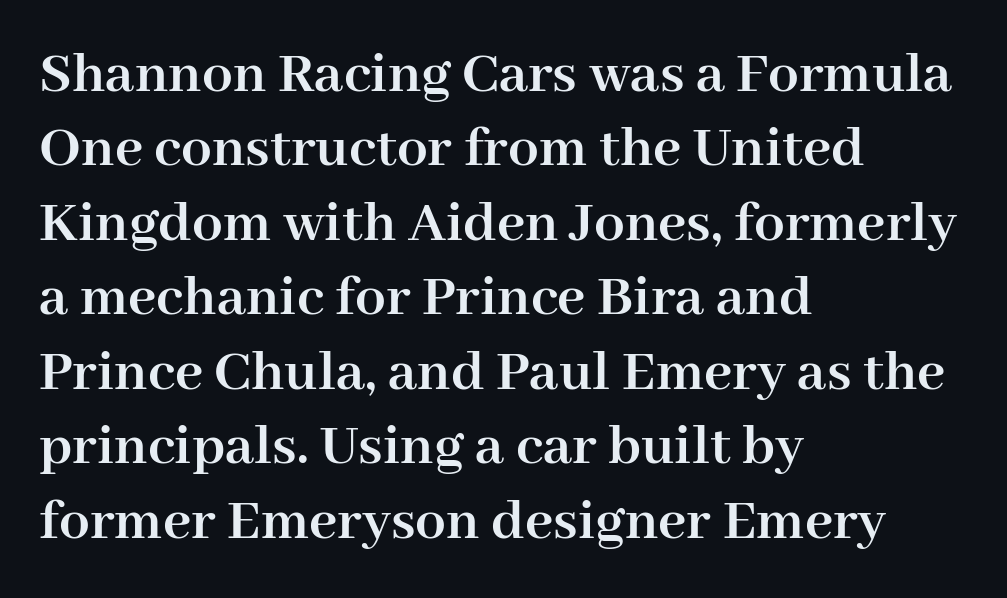
Q: Is the text bold? A: Yes.
Q: Is the text italic (slanted)? A: No, it is upright.
Q: Is the typeface a serif or a sans-serif typeface? A: Serif.
Q: Is the text underlined? A: No.
Q: How is the paragraph aligned? A: Left-aligned.
Q: Is the spacing between letters normal or unusually wide? A: Normal.
Q: Width (condensed, normal, or wide)? A: Normal.
Q: Stroke contrast? A: High.
Q: x-height? A: Medium.
Q: Monospaced? A: No.
